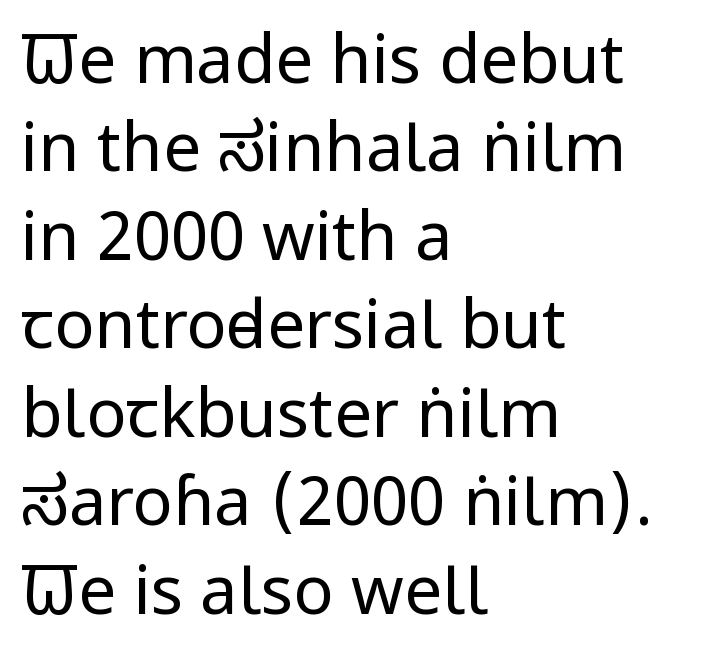
{"serif": "no", "italic": "no", "bold": "no", "weight": "regular", "width": "condensed", "stroke_contrast": "low", "x_height": "large", "monospaced": "no", "underline": "no", "align": "left", "line_spacing": "normal", "line_spacing_ratio": 1.32, "letter_spacing": "normal", "letter_spacing_em": 0.0, "glyph_px": 67}
